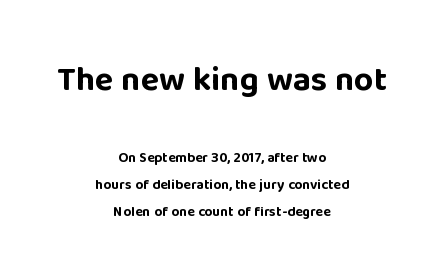
The image shows 34 px bold sans-serif type, upright; set centered, loose line spacing (1.94x), normal letter spacing, not underlined; the first (top) block is 2.43x larger; low stroke contrast and a large x-height.
